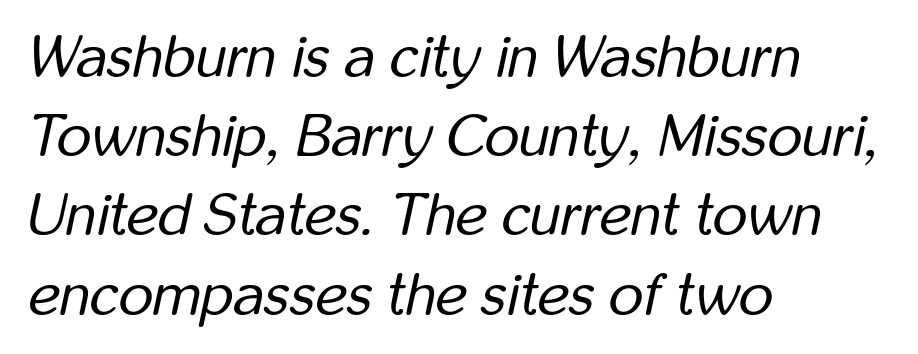
Q: Is the text bold? A: No.
Q: Is the text italic (slanted)? A: Yes, it leans right by about 12 degrees.
Q: Is the text underlined? A: No.
Q: How is the paragraph aligned? A: Left-aligned.
Q: Is the spacing between letters normal or unusually wide? A: Normal.
Q: Is the spacing between lines tight, normal or loose? A: Normal.
Q: Width (condensed, normal, or wide)? A: Condensed.
Q: Stroke contrast? A: Low.
Q: x-height? A: Medium.
Q: Monospaced? A: No.
